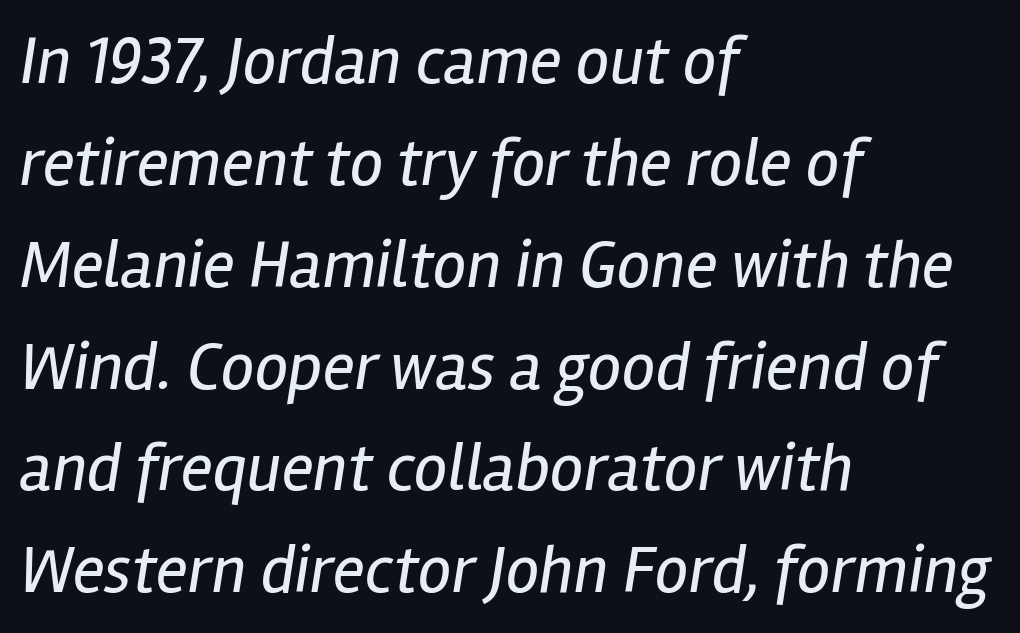
This is oblique type, the kind used for emphasis or titles. No extra ink here — the face is not bold. Character widths vary here, with narrow letters taking less room than wide ones. Lines of text with bare space underneath. Successive baselines arrive at the customary interval. The rag falls on the right side of this text block.
